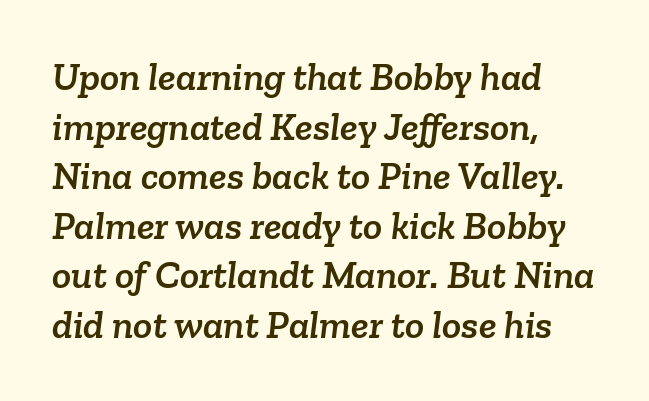
The image shows 40 px serif type; set left-aligned, line spacing 1.24x, normal letter spacing, not underlined; low stroke contrast and a medium x-height.
